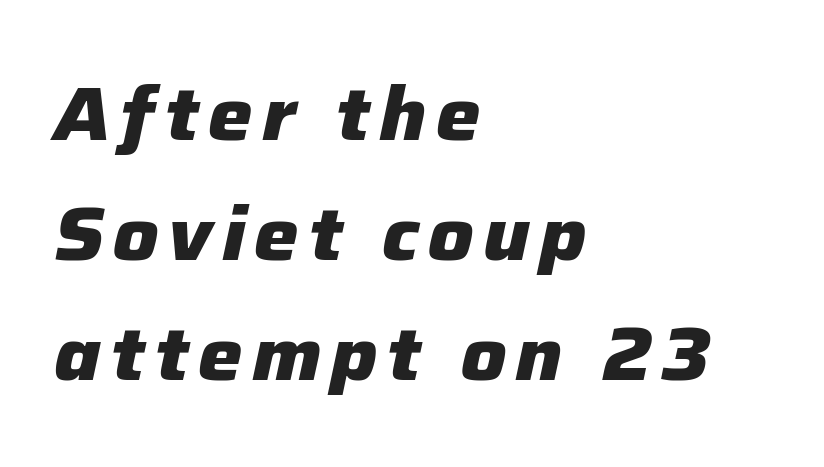
{"italic": "yes", "lean": "right", "slant_degrees": 12, "bold": "yes", "weight": "heavy", "width": "normal", "stroke_contrast": "low", "x_height": "medium", "monospaced": "no", "underline": "no", "align": "left", "line_spacing": "normal", "line_spacing_ratio": 1.6, "glyph_px": 75}
